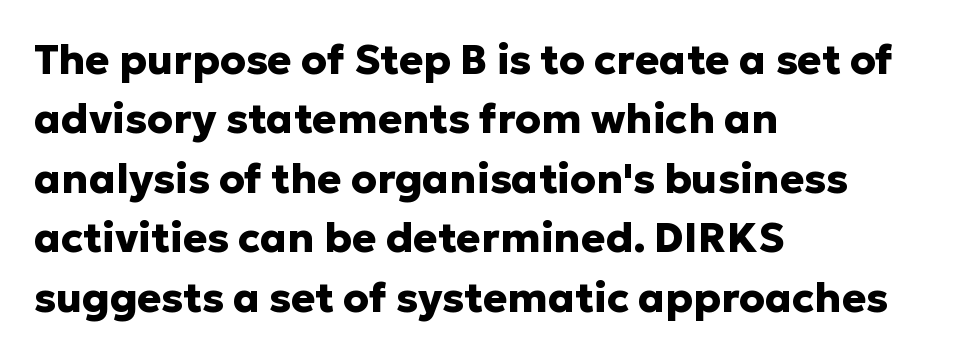
Q: Is the text bold? A: Yes.
Q: Is the text italic (slanted)? A: No, it is upright.
Q: Is the typeface a serif or a sans-serif typeface? A: Sans-serif.
Q: Is the text underlined? A: No.
Q: How is the paragraph aligned? A: Left-aligned.
Q: Is the spacing between letters normal or unusually wide? A: Normal.
Q: Is the spacing between lines tight, normal or loose? A: Normal.
Q: Width (condensed, normal, or wide)? A: Normal.
Q: Stroke contrast? A: Low.
Q: x-height? A: Medium.
Q: Monospaced? A: No.
